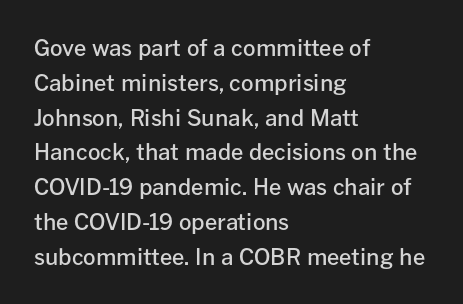
Q: Is the text bold? A: Semi-bold.
Q: Is the text italic (slanted)? A: No, it is upright.
Q: Is the text underlined? A: No.
Q: How is the paragraph aligned? A: Left-aligned.
Q: Is the spacing between letters normal or unusually wide? A: Normal.
Q: Is the spacing between lines tight, normal or loose? A: Normal.
